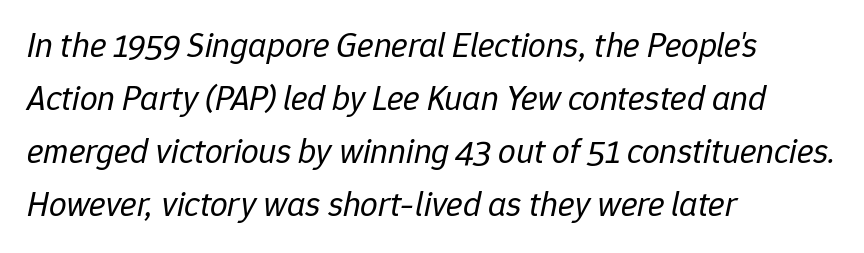
Q: Is the text bold? A: No.
Q: Is the text italic (slanted)? A: Yes, it leans right by about 12 degrees.
Q: Is the text underlined? A: No.
Q: How is the paragraph aligned? A: Left-aligned.
Q: Is the spacing between letters normal or unusually wide? A: Normal.
Q: Is the spacing between lines tight, normal or loose? A: Normal.
Q: Width (condensed, normal, or wide)? A: Normal.
Q: Stroke contrast? A: Low.
Q: x-height? A: Medium.
Q: Monospaced? A: No.
